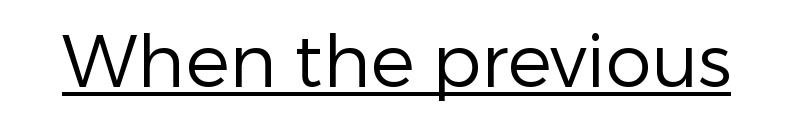
The image shows 73 px regular-weight sans-serif type, upright; set normal letter spacing, underlined; low stroke contrast and a medium x-height.
